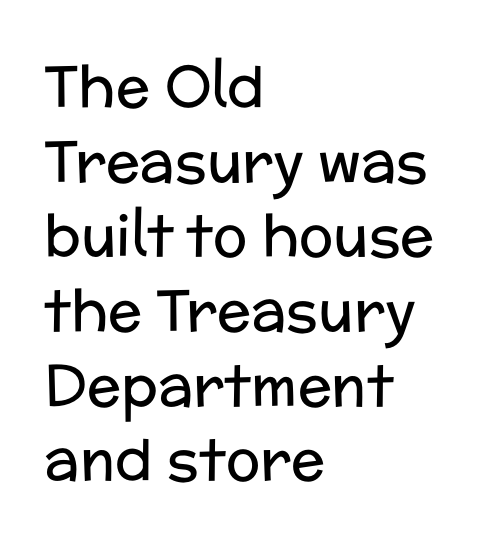
The image shows 57 px regular-weight sans-serif type, upright; set left-aligned, normal line spacing (1.31x), normal letter spacing, not underlined; low stroke contrast and a medium x-height.
